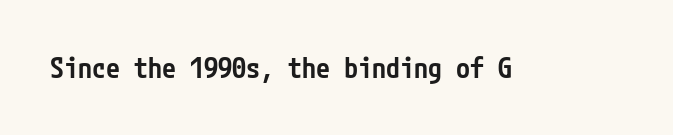
Q: Is the text bold? A: Semi-bold.
Q: Is the text italic (slanted)? A: No, it is upright.
Q: Is the typeface a serif or a sans-serif typeface? A: Sans-serif.
Q: Is the text underlined? A: No.
Q: Is the spacing between letters normal or unusually wide? A: Normal.
Q: Width (condensed, normal, or wide)? A: Condensed.
Q: Stroke contrast? A: Low.
Q: x-height? A: Medium.
